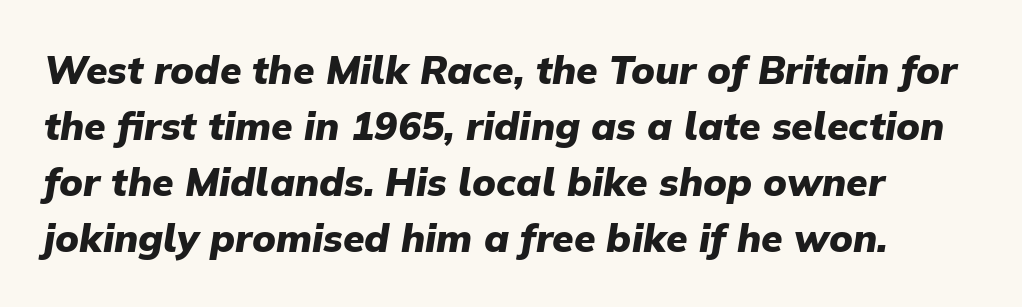
{"italic": "yes", "lean": "right", "slant_degrees": 9, "bold": "yes", "weight": "heavy", "width": "normal", "stroke_contrast": "low", "x_height": "medium", "monospaced": "no", "underline": "no", "line_spacing": "normal", "line_spacing_ratio": 1.44, "letter_spacing": "normal", "letter_spacing_em": 0.0, "glyph_px": 39}
